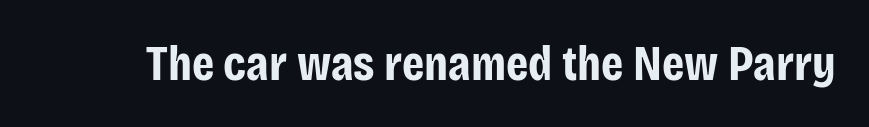
Q: Is the text bold? A: Yes.
Q: Is the text italic (slanted)? A: No, it is upright.
Q: Is the typeface a serif or a sans-serif typeface? A: Sans-serif.
Q: Is the text underlined? A: No.
Q: Is the spacing between letters normal or unusually wide? A: Normal.
Q: Width (condensed, normal, or wide)? A: Condensed.
Q: Stroke contrast? A: Low.
Q: x-height? A: Large.
Q: Monospaced? A: No.
